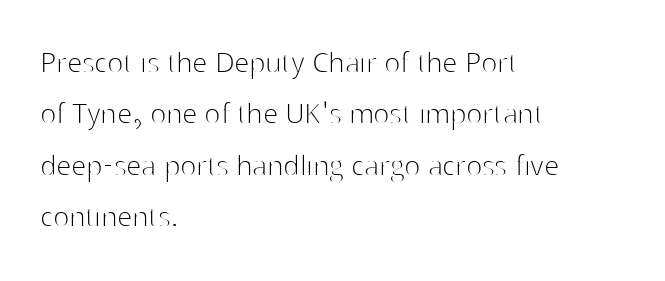
Q: Is the text bold? A: No.
Q: Is the text italic (slanted)? A: No, it is upright.
Q: Is the typeface a serif or a sans-serif typeface? A: Sans-serif.
Q: Is the text underlined? A: No.
Q: How is the paragraph aligned? A: Left-aligned.
Q: Is the spacing between letters normal or unusually wide? A: Normal.
Q: Is the spacing between lines tight, normal or loose? A: Normal.
Q: Width (condensed, normal, or wide)? A: Normal.
Q: Stroke contrast? A: High.
Q: x-height? A: Medium.
Q: Monospaced? A: No.
